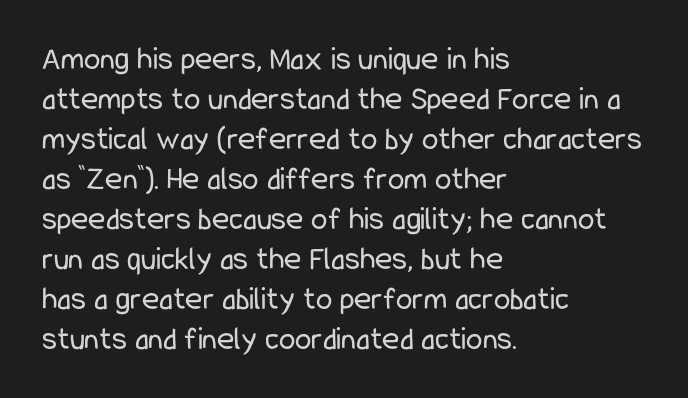
The image shows 33 px regular-weight, condensed sans-serif type, upright; set left-aligned, line spacing 1.21x, normal letter spacing, not underlined; low stroke contrast and a medium x-height.
